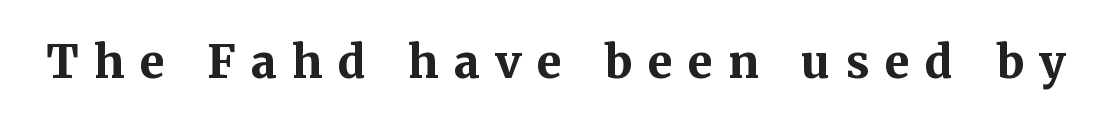
{"serif": "yes", "italic": "no", "bold": "yes", "weight": "bold", "width": "normal", "stroke_contrast": "medium", "x_height": "medium", "monospaced": "no", "underline": "no", "letter_spacing": "wide", "letter_spacing_em": 0.35, "glyph_px": 45}
